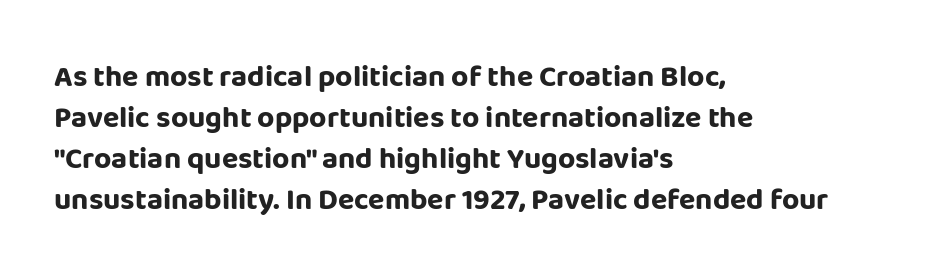
Q: Is the text bold? A: Yes.
Q: Is the text italic (slanted)? A: No, it is upright.
Q: Is the typeface a serif or a sans-serif typeface? A: Sans-serif.
Q: Is the text underlined? A: No.
Q: How is the paragraph aligned? A: Left-aligned.
Q: Is the spacing between letters normal or unusually wide? A: Normal.
Q: Is the spacing between lines tight, normal or loose? A: Normal.
Q: Width (condensed, normal, or wide)? A: Normal.
Q: Stroke contrast? A: Low.
Q: x-height? A: Large.
Q: Monospaced? A: No.
